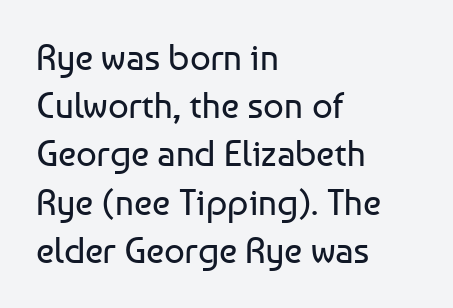
Q: Is the text bold? A: No.
Q: Is the text italic (slanted)? A: No, it is upright.
Q: Is the typeface a serif or a sans-serif typeface? A: Sans-serif.
Q: Is the text underlined? A: No.
Q: How is the paragraph aligned? A: Left-aligned.
Q: Is the spacing between letters normal or unusually wide? A: Normal.
Q: Is the spacing between lines tight, normal or loose? A: Normal.
Q: Width (condensed, normal, or wide)? A: Normal.
Q: Stroke contrast? A: Low.
Q: x-height? A: Medium.
Q: Monospaced? A: No.
